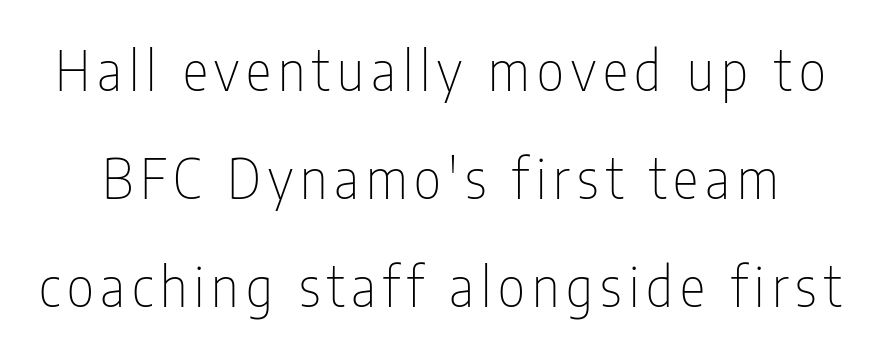
{"serif": "no", "italic": "no", "bold": "no", "weight": "thin", "width": "condensed", "stroke_contrast": "low", "x_height": "medium", "monospaced": "no", "underline": "no", "line_spacing": "loose", "line_spacing_ratio": 2.0, "glyph_px": 54}
